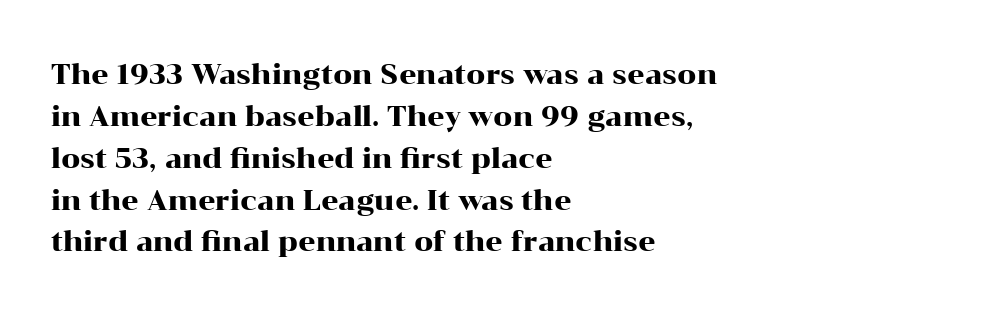
Q: Is the text italic (slanted)? A: No, it is upright.
Q: Is the text underlined? A: No.
Q: How is the paragraph aligned? A: Left-aligned.
Q: Is the spacing between letters normal or unusually wide? A: Normal.
Q: Is the spacing between lines tight, normal or loose? A: Normal.
